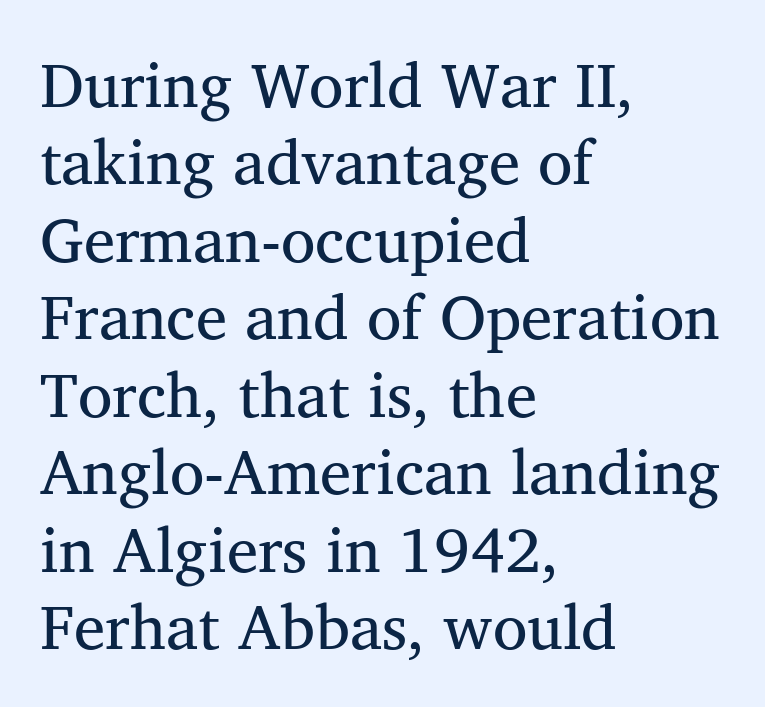
{"serif": "yes", "italic": "no", "bold": "no", "weight": "regular", "width": "normal", "stroke_contrast": "medium", "x_height": "medium", "monospaced": "no", "underline": "no", "align": "left", "line_spacing_ratio": 1.23, "letter_spacing": "normal", "letter_spacing_em": 0.0, "glyph_px": 63}
